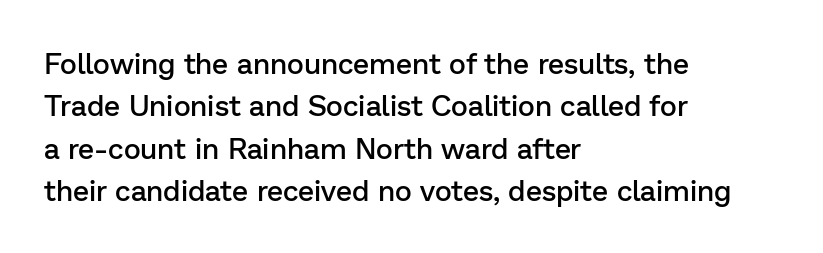
The image shows 29 px semibold sans-serif type, upright; set left-aligned, normal line spacing (1.46x), normal letter spacing, not underlined; low stroke contrast and a medium x-height.
